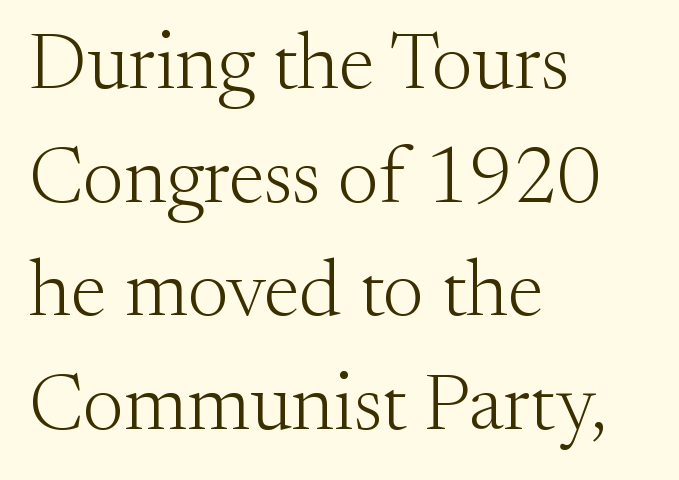
Q: Is the text bold? A: No.
Q: Is the text italic (slanted)? A: No, it is upright.
Q: Is the typeface a serif or a sans-serif typeface? A: Serif.
Q: Is the text underlined? A: No.
Q: How is the paragraph aligned? A: Left-aligned.
Q: Is the spacing between letters normal or unusually wide? A: Normal.
Q: Is the spacing between lines tight, normal or loose? A: Normal.
Q: Width (condensed, normal, or wide)? A: Normal.
Q: Stroke contrast? A: Medium.
Q: x-height? A: Small.
Q: Monospaced? A: No.
